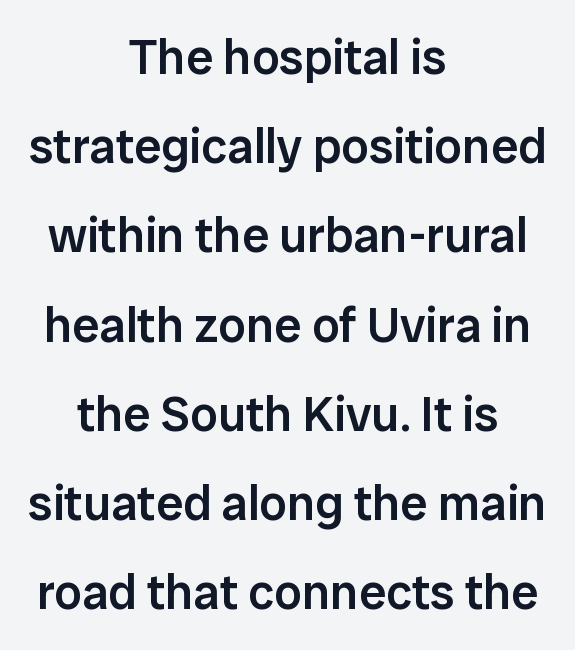
Each letter keeps its own natural width here, so spacing adapts to shape. Nothing unusual about the tracking: characters are spaced as the font intends. Nothing sits at the stroke ends, so this counts as sans-serif. The rendering uses a semibold face; strokes are thickened but not to full bold. You can tell it's not italic because the verticals are truly vertical.
